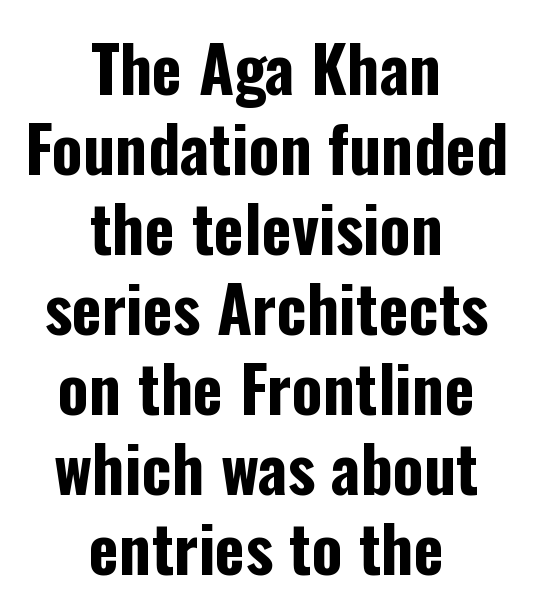
Q: Is the text bold? A: Yes.
Q: Is the text italic (slanted)? A: No, it is upright.
Q: Is the typeface a serif or a sans-serif typeface? A: Sans-serif.
Q: Is the text underlined? A: No.
Q: How is the paragraph aligned? A: Centered.
Q: Is the spacing between letters normal or unusually wide? A: Normal.
Q: Is the spacing between lines tight, normal or loose? A: Normal.
Q: Width (condensed, normal, or wide)? A: Condensed.
Q: Stroke contrast? A: Low.
Q: x-height? A: Medium.
Q: Monospaced? A: No.
